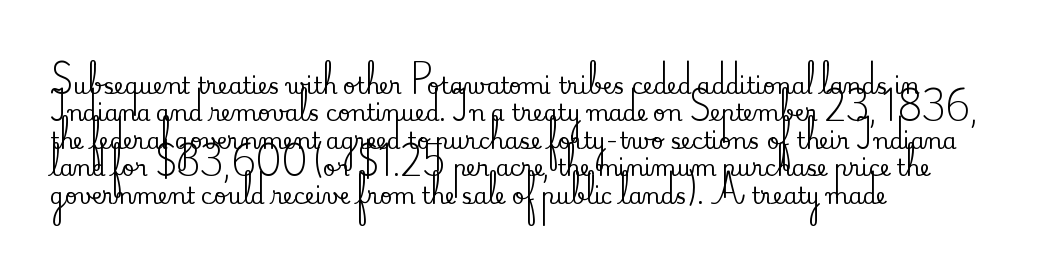
{"italic": "no", "underline": "no", "align": "left", "line_spacing": "normal", "line_spacing_ratio": 1.25, "letter_spacing": "normal", "letter_spacing_em": 0.0, "glyph_px": 22}
